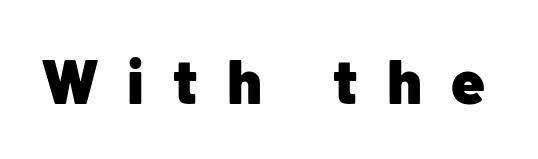
{"serif": "no", "italic": "no", "bold": "yes", "weight": "heavy", "width": "normal", "stroke_contrast": "low", "x_height": "medium", "monospaced": "no", "underline": "no", "letter_spacing": "wide", "letter_spacing_em": 0.47, "glyph_px": 62}
